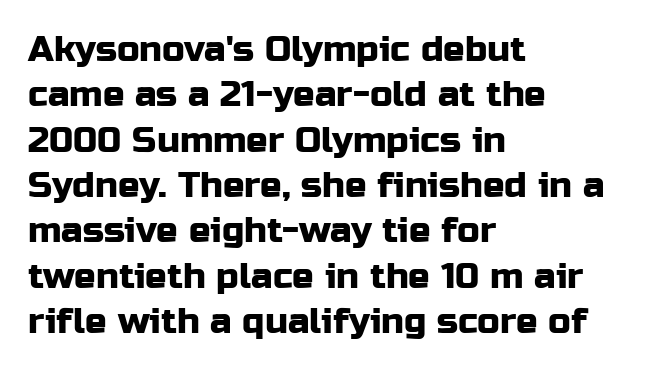
Q: Is the text italic (slanted)? A: No, it is upright.
Q: Is the typeface a serif or a sans-serif typeface? A: Sans-serif.
Q: Is the text underlined? A: No.
Q: How is the paragraph aligned? A: Left-aligned.
Q: Is the spacing between letters normal or unusually wide? A: Normal.
Q: Is the spacing between lines tight, normal or loose? A: Normal.
Q: Width (condensed, normal, or wide)? A: Normal.
Q: Stroke contrast? A: Low.
Q: x-height? A: Medium.
Q: Monospaced? A: No.
